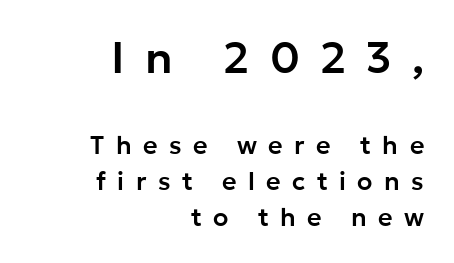
{"serif": "no", "italic": "no", "width": "normal", "stroke_contrast": "low", "x_height": "medium", "monospaced": "no", "underline": "no", "align": "right", "line_spacing": "normal", "line_spacing_ratio": 1.44, "letter_spacing": "wide", "letter_spacing_em": 0.46, "larger_block": "first", "size_ratio": 1.76, "glyph_px": 44}
